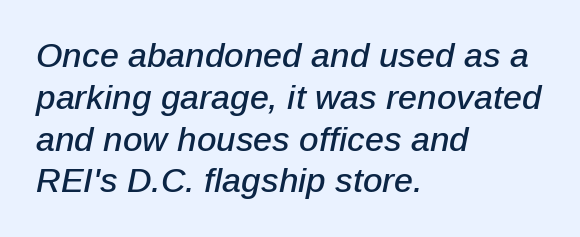
The image shows 34 px text type, italic (leaning right); set left-aligned, line spacing 1.23x, normal letter spacing, not underlined; low stroke contrast and a medium x-height.
